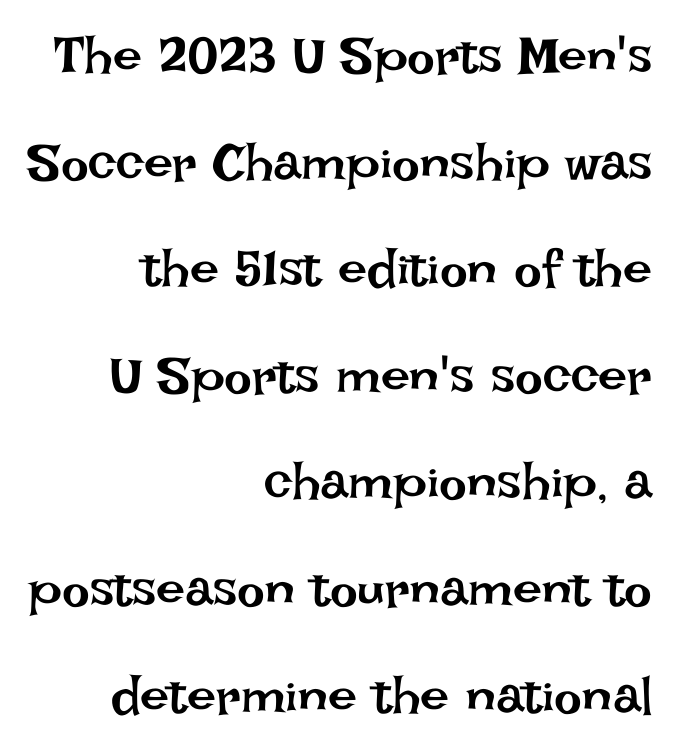
Q: Is the text bold? A: No.
Q: Is the text italic (slanted)? A: No, it is upright.
Q: Is the text underlined? A: No.
Q: How is the paragraph aligned? A: Right-aligned.
Q: Is the spacing between letters normal or unusually wide? A: Normal.
Q: Is the spacing between lines tight, normal or loose? A: Loose.
Q: Width (condensed, normal, or wide)? A: Normal.
Q: Stroke contrast? A: Low.
Q: x-height? A: Large.
Q: Monospaced? A: No.
